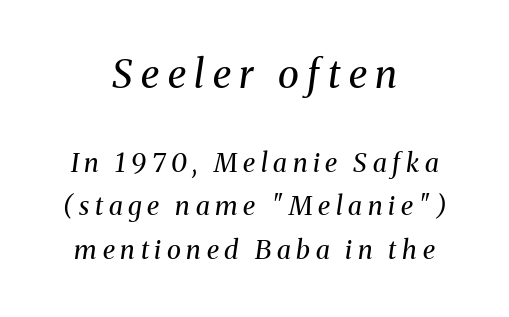
Q: Is the text bold? A: No.
Q: Is the text italic (slanted)? A: Yes, it leans right by about 8 degrees.
Q: Is the typeface a serif or a sans-serif typeface? A: Serif.
Q: Is the text underlined? A: No.
Q: How is the paragraph aligned? A: Centered.
Q: Is the spacing between letters normal or unusually wide? A: Unusually wide.
Q: Is the spacing between lines tight, normal or loose? A: Normal.
Q: Which block of text is set in a larger size, the first (top) or the second (bottom)? A: The first (top) one.
Q: Width (condensed, normal, or wide)? A: Normal.
Q: Stroke contrast? A: Medium.
Q: x-height? A: Medium.
Q: Monospaced? A: No.
